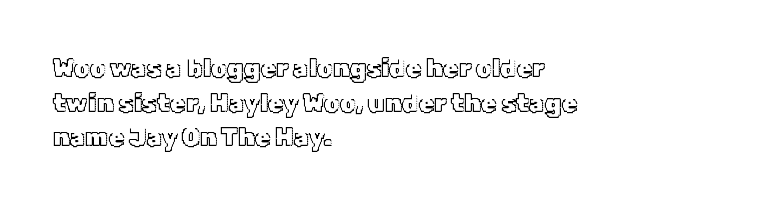
{"italic": "no", "underline": "no", "align": "left", "line_spacing": "normal", "line_spacing_ratio": 1.39, "letter_spacing": "normal", "letter_spacing_em": 0.0, "glyph_px": 25}
